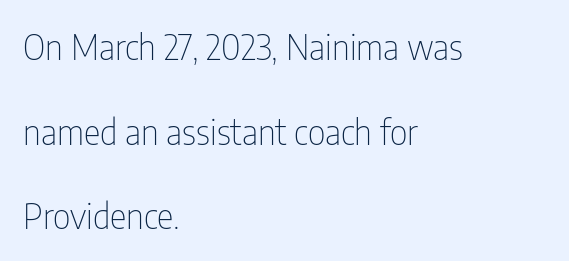
Line spacing here is loose. Font category for this specimen: sans-serif. The letters stand straight up with perfectly vertical stems. Think standard paragraph weight, or any step lighter than that. Think of a printed novel: that variable character pitch is what you see here. Descenders hang freely into open space.
